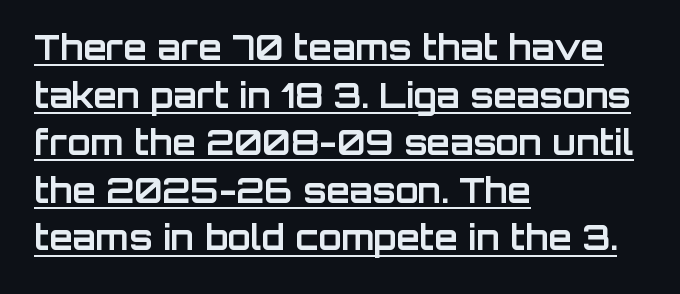
{"serif": "no", "italic": "no", "bold": "yes", "weight": "bold", "width": "normal", "stroke_contrast": "low", "x_height": "large", "monospaced": "no", "underline": "yes", "align": "left", "line_spacing": "normal", "line_spacing_ratio": 1.4, "letter_spacing": "normal", "letter_spacing_em": 0.0, "glyph_px": 34}
